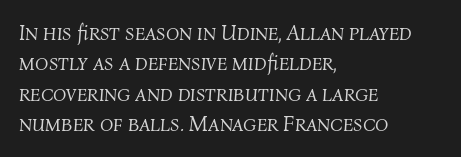
Short and long lines alike share a common starting point at left. Stroke mass is kept to a normal reading level or below. The rendering applies a slant to the glyphs. These lines keep a tight, regular rhythm from letter to letter. Descenders are the only things crossing below the line.
